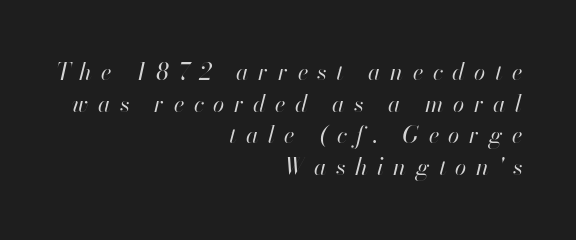
A quiet, ordinary-to-light weight characterises the typeface. Right-aligned paragraph, ragged on the left. A clean baseline with only descenders dipping below it. The letters are slanted; this is an italic face. The line-height multiplier appears to be the usual default. Tracking value appears strongly positive — letters spread wide.
